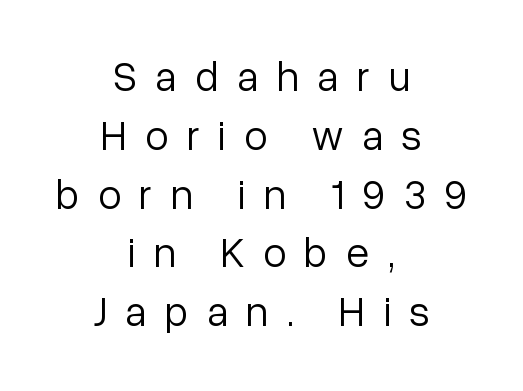
Weight: not bold — regular or lighter. Notice how descenders clear the ascenders below comfortably — that's standard leading. One-word summary of the alignment: center. Is this a fixed-width face? No — the glyphs have proportional, varying widths.
